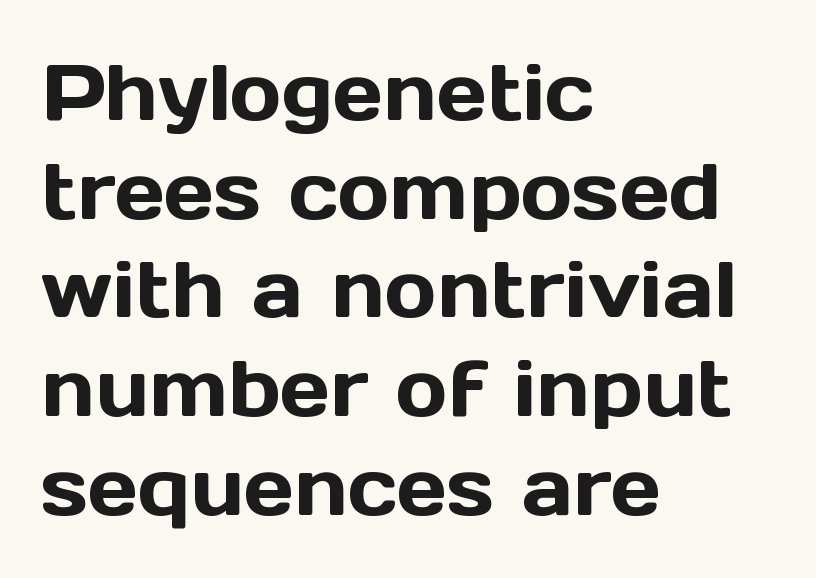
Q: Is the text italic (slanted)? A: No, it is upright.
Q: Is the typeface a serif or a sans-serif typeface? A: Sans-serif.
Q: Is the text underlined? A: No.
Q: How is the paragraph aligned? A: Left-aligned.
Q: Is the spacing between letters normal or unusually wide? A: Normal.
Q: Is the spacing between lines tight, normal or loose? A: Normal.
Q: Width (condensed, normal, or wide)? A: Normal.
Q: x-height? A: Medium.
Q: Monospaced? A: No.
